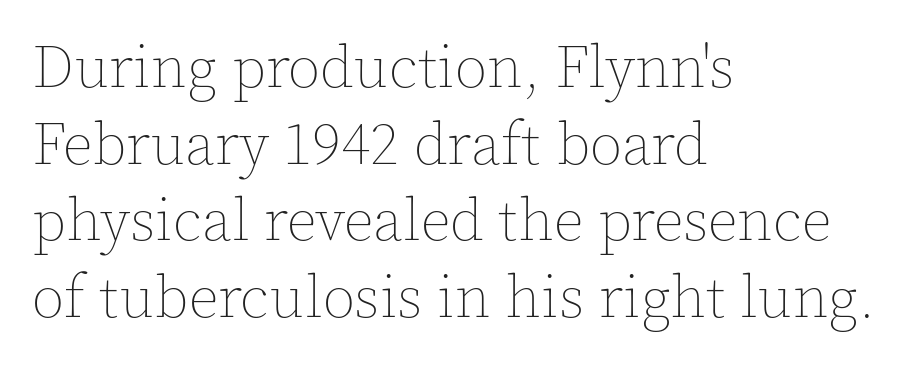
The image shows 59 px thin type, upright; set left-aligned, normal line spacing (1.3x), normal letter spacing, not underlined; a medium x-height.
